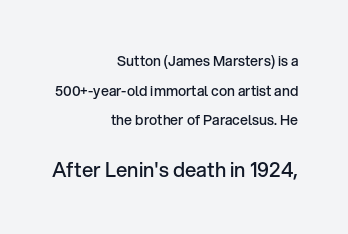
{"italic": "no", "bold": "semi", "underline": "no", "align": "right", "line_spacing": "loose", "line_spacing_ratio": 2.11, "letter_spacing": "normal", "letter_spacing_em": 0.0, "larger_block": "second", "size_ratio": 1.43, "glyph_px": 20}
